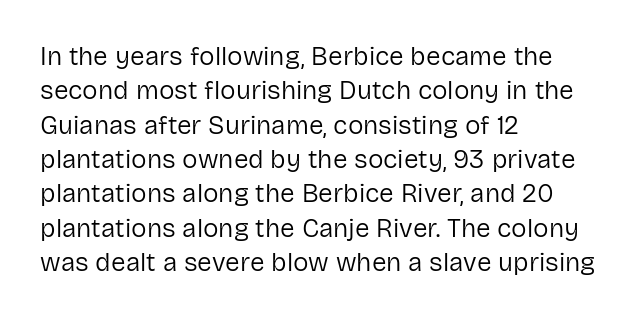
Q: Is the text bold? A: No.
Q: Is the text italic (slanted)? A: No, it is upright.
Q: Is the text underlined? A: No.
Q: How is the paragraph aligned? A: Left-aligned.
Q: Is the spacing between letters normal or unusually wide? A: Normal.
Q: Is the spacing between lines tight, normal or loose? A: Normal.
